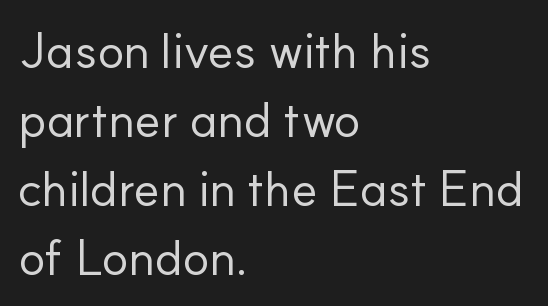
Characters follow at the spacing the type designer built in. The font's upright variant was chosen for this text. Underlining? Definitely not there. Summary of weight: not heavy and not bold. The vertical gap from one line to the next is medium.
